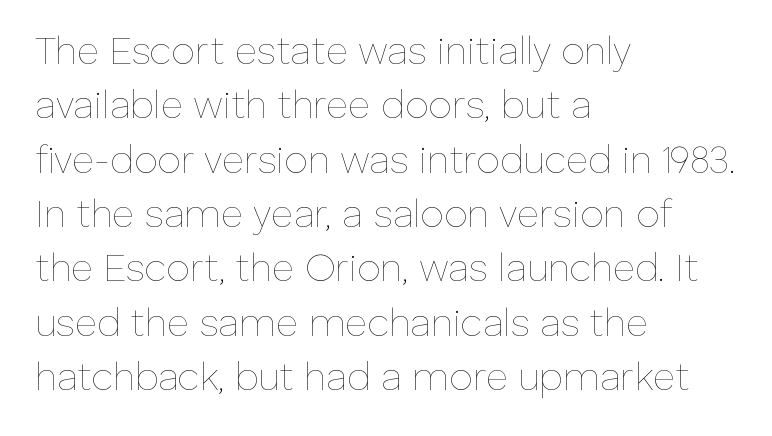
Q: Is the text bold? A: No.
Q: Is the text italic (slanted)? A: No, it is upright.
Q: Is the text underlined? A: No.
Q: How is the paragraph aligned? A: Left-aligned.
Q: Is the spacing between letters normal or unusually wide? A: Normal.
Q: Is the spacing between lines tight, normal or loose? A: Normal.
Q: Width (condensed, normal, or wide)? A: Normal.
Q: Stroke contrast? A: Low.
Q: x-height? A: Medium.
Q: Monospaced? A: No.
